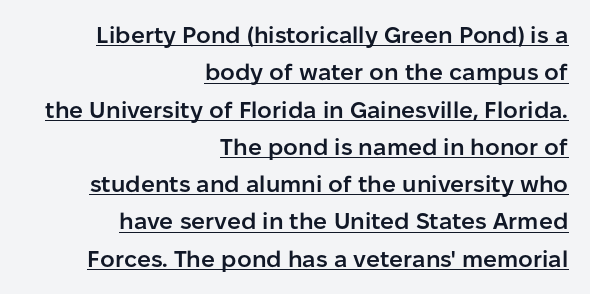
The passage shown has conventional tracking throughout. The typesetter chose a ragged-left arrangement here. A continuous stroke trails under the words, as in a hyperlink. Regular leading. The strokes are fattened partway — semibold, not bold. A roman cut, with each character standing at attention.
